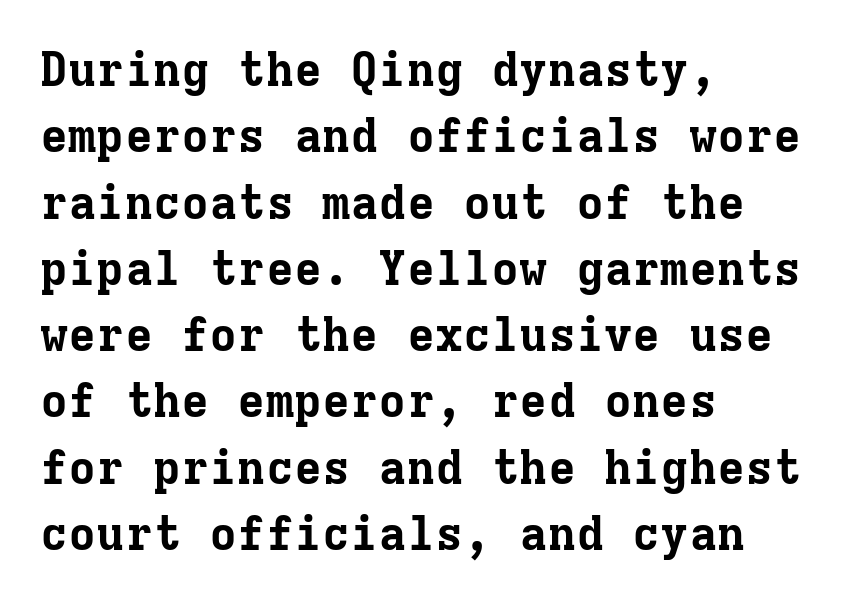
Q: Is the text bold? A: Yes.
Q: Is the text italic (slanted)? A: No, it is upright.
Q: Is the typeface a serif or a sans-serif typeface? A: Serif.
Q: Is the text underlined? A: No.
Q: How is the paragraph aligned? A: Left-aligned.
Q: Is the spacing between letters normal or unusually wide? A: Normal.
Q: Is the spacing between lines tight, normal or loose? A: Normal.
Q: Width (condensed, normal, or wide)? A: Normal.
Q: Stroke contrast? A: Low.
Q: x-height? A: Medium.
Q: Monospaced? A: Yes.
